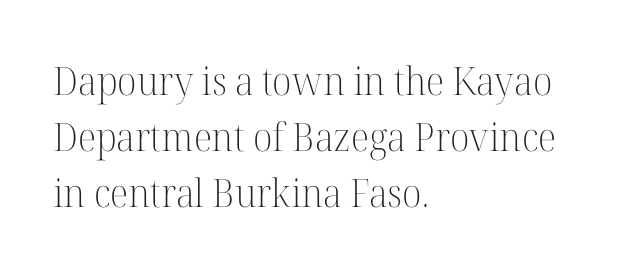
Q: Is the text bold? A: No.
Q: Is the text italic (slanted)? A: No, it is upright.
Q: Is the typeface a serif or a sans-serif typeface? A: Serif.
Q: Is the text underlined? A: No.
Q: How is the paragraph aligned? A: Left-aligned.
Q: Is the spacing between letters normal or unusually wide? A: Normal.
Q: Is the spacing between lines tight, normal or loose? A: Normal.
Q: Width (condensed, normal, or wide)? A: Normal.
Q: Stroke contrast? A: High.
Q: x-height? A: Medium.
Q: Monospaced? A: No.
